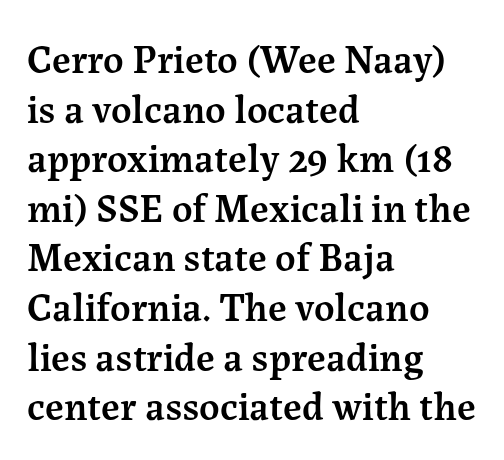
Q: Is the text bold? A: Semi-bold.
Q: Is the text italic (slanted)? A: No, it is upright.
Q: Is the typeface a serif or a sans-serif typeface? A: Serif.
Q: Is the text underlined? A: No.
Q: How is the paragraph aligned? A: Left-aligned.
Q: Is the spacing between letters normal or unusually wide? A: Normal.
Q: Width (condensed, normal, or wide)? A: Normal.
Q: Stroke contrast? A: Medium.
Q: x-height? A: Medium.
Q: Monospaced? A: No.
